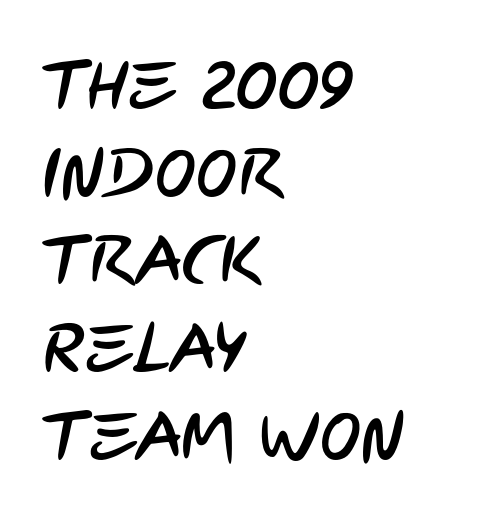
{"serif": "no", "width": "condensed", "stroke_contrast": "low", "x_height": "large", "monospaced": "no", "underline": "no", "align": "left", "line_spacing": "normal", "line_spacing_ratio": 1.27, "letter_spacing": "normal", "letter_spacing_em": 0.0, "glyph_px": 69}
